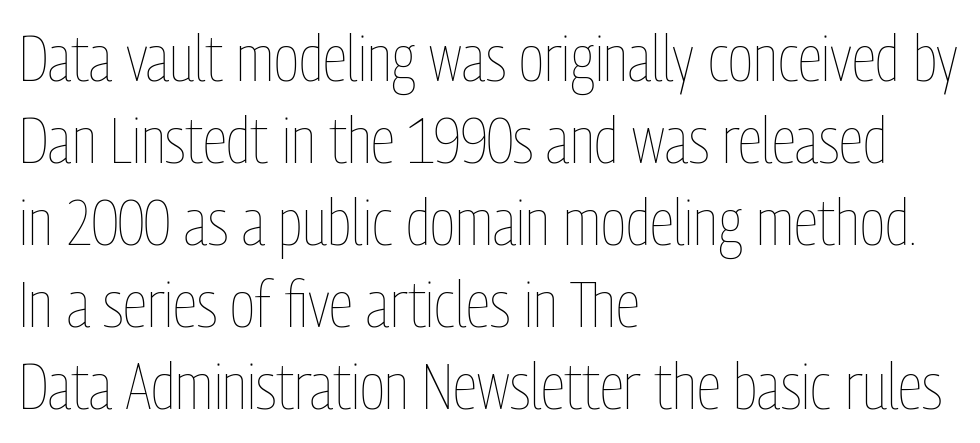
{"italic": "no", "bold": "no", "weight": "thin", "width": "condensed", "stroke_contrast": "low", "x_height": "medium", "monospaced": "no", "underline": "no", "align": "left", "line_spacing": "normal", "line_spacing_ratio": 1.28, "letter_spacing": "normal", "letter_spacing_em": 0.0, "glyph_px": 64}
